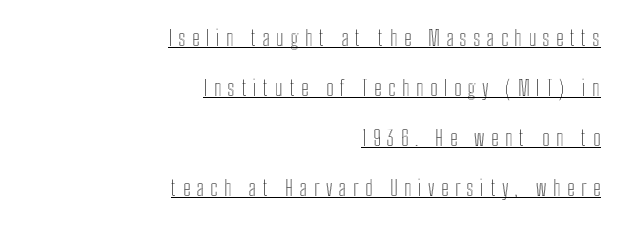
{"italic": "no", "underline": "yes", "align": "right", "line_spacing": "loose", "line_spacing_ratio": 2.38, "letter_spacing": "wide", "letter_spacing_em": 0.31, "glyph_px": 21}
